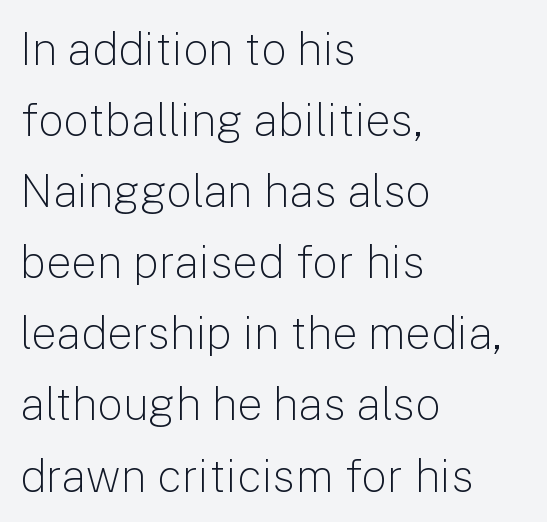
The image shows 45 px light sans-serif type, upright; set left-aligned, normal line spacing (1.58x), normal letter spacing, not underlined; low stroke contrast and a medium x-height.
